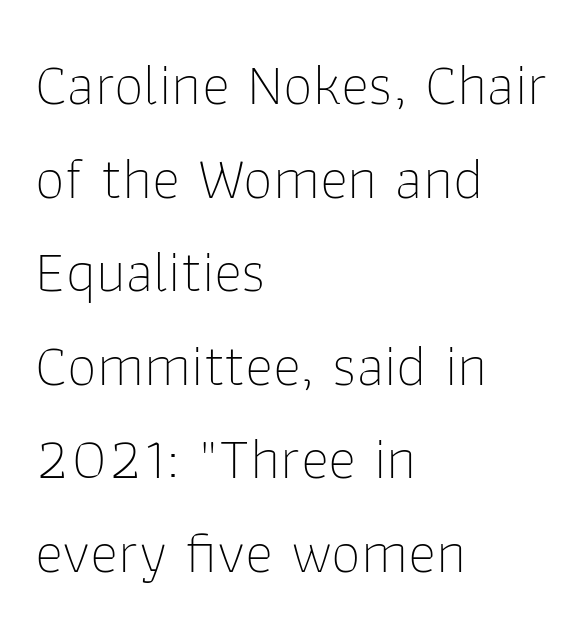
Q: Is the text bold? A: No.
Q: Is the text italic (slanted)? A: No, it is upright.
Q: Is the typeface a serif or a sans-serif typeface? A: Sans-serif.
Q: Is the text underlined? A: No.
Q: How is the paragraph aligned? A: Left-aligned.
Q: Is the spacing between letters normal or unusually wide? A: Normal.
Q: Is the spacing between lines tight, normal or loose? A: Normal.
Q: Width (condensed, normal, or wide)? A: Normal.
Q: Stroke contrast? A: Low.
Q: x-height? A: Medium.
Q: Monospaced? A: No.
